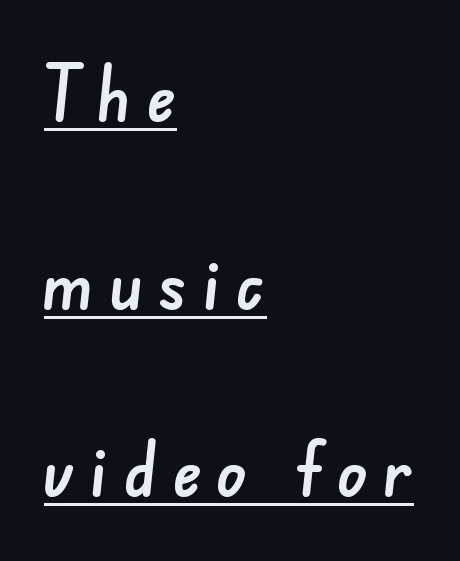
The image shows 76 px sans-serif type; set left-aligned, loose line spacing (2.47x), unusually wide letter spacing (+0.2 em), underlined; low stroke contrast and a small x-height.
